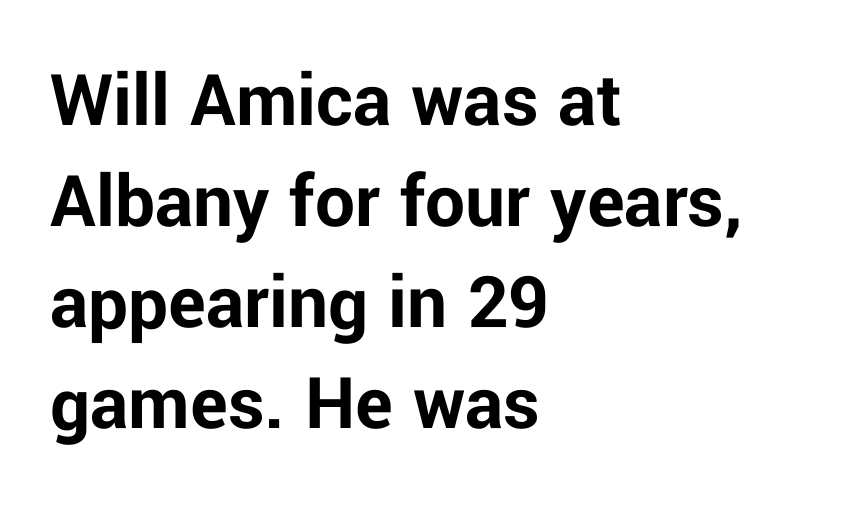
This is roman type, the default non-slanted kind. Reading down the column, the eye jumps a familiar distance to each next line. Where is the straight margin? On the left. This is sans-serif lettering, the kind often seen on screens and signage.
